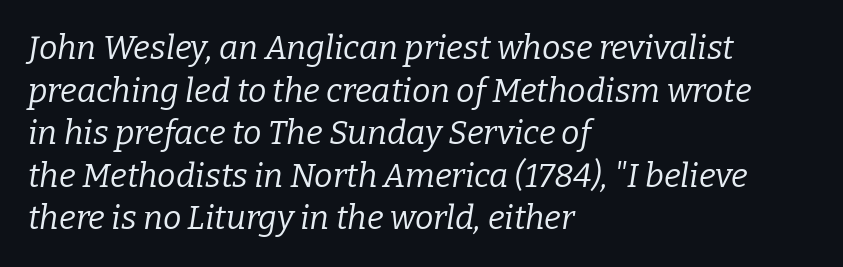
Bare-footed words on every line. Observe the ordinary spacing: letters are neighbours, not strangers. Teacher's note: observe the even left margin — that is flush-left alignment. Note the varied advance widths — an 'i' is clearly narrower than an 'm'. The specimen reads as italic at a glance. Whoever set this chose a conventional vertical rhythm.
